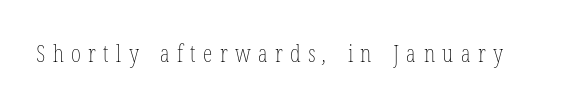
The image shows 24 px text type; set unusually wide letter spacing (+0.31 em), not underlined.
